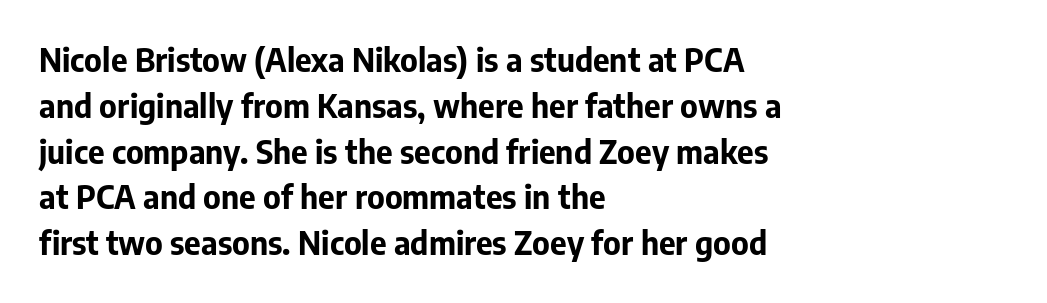
The image shows 32 px bold sans-serif type, upright; set left-aligned, normal line spacing (1.43x), normal letter spacing, not underlined; low stroke contrast and a medium x-height.
